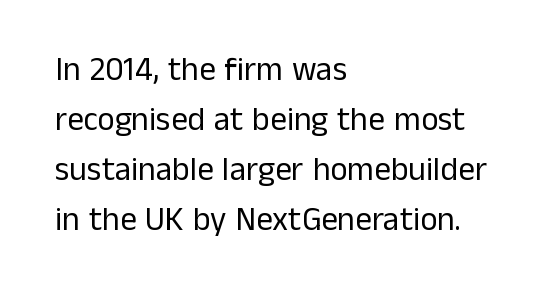
Q: Is the text bold? A: No.
Q: Is the text italic (slanted)? A: No, it is upright.
Q: Is the typeface a serif or a sans-serif typeface? A: Sans-serif.
Q: Is the text underlined? A: No.
Q: How is the paragraph aligned? A: Left-aligned.
Q: Is the spacing between letters normal or unusually wide? A: Normal.
Q: Is the spacing between lines tight, normal or loose? A: Normal.
Q: Width (condensed, normal, or wide)? A: Normal.
Q: Stroke contrast? A: Low.
Q: x-height? A: Medium.
Q: Monospaced? A: No.
